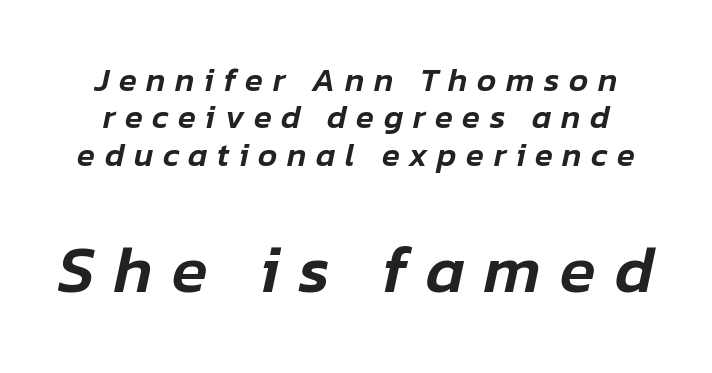
Style check: oblique. Compared with typical paragraphs, the rows here are closer together. A bare baseline throughout the passage. Do the characters align in a grid? No, the font is proportional. Loose tracking; the words dissolve into strings of separated letters.
